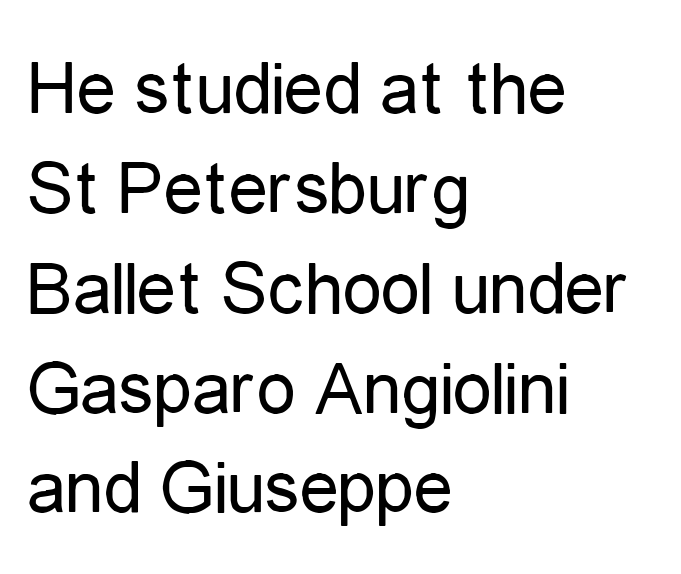
{"serif": "no", "italic": "no", "bold": "no", "weight": "regular", "width": "condensed", "stroke_contrast": "low", "x_height": "medium", "monospaced": "no", "underline": "no", "align": "left", "line_spacing": "normal", "line_spacing_ratio": 1.28, "letter_spacing": "normal", "letter_spacing_em": 0.0, "glyph_px": 78}
